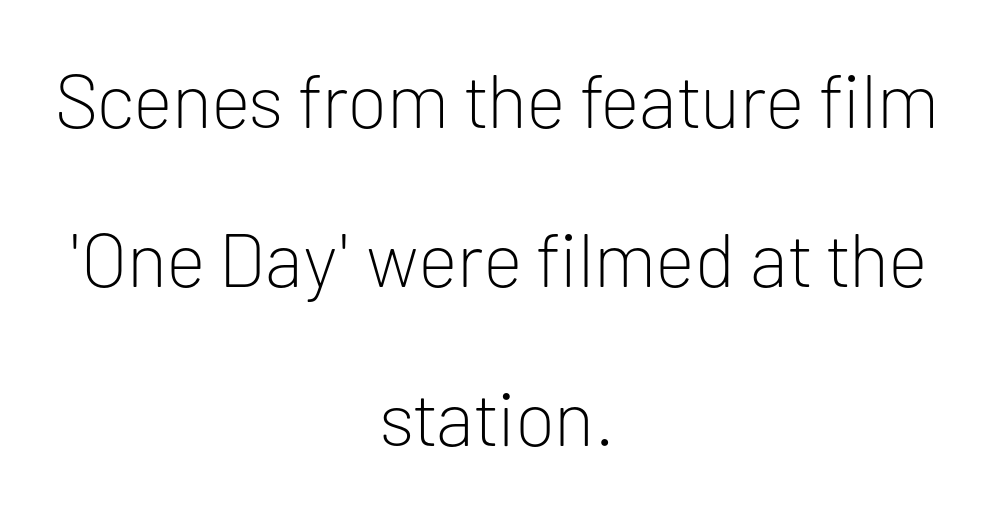
{"serif": "no", "italic": "no", "bold": "no", "weight": "light", "width": "normal", "stroke_contrast": "low", "x_height": "medium", "monospaced": "no", "underline": "no", "align": "center", "line_spacing": "loose", "line_spacing_ratio": 2.09, "letter_spacing": "normal", "letter_spacing_em": 0.0, "glyph_px": 76}
